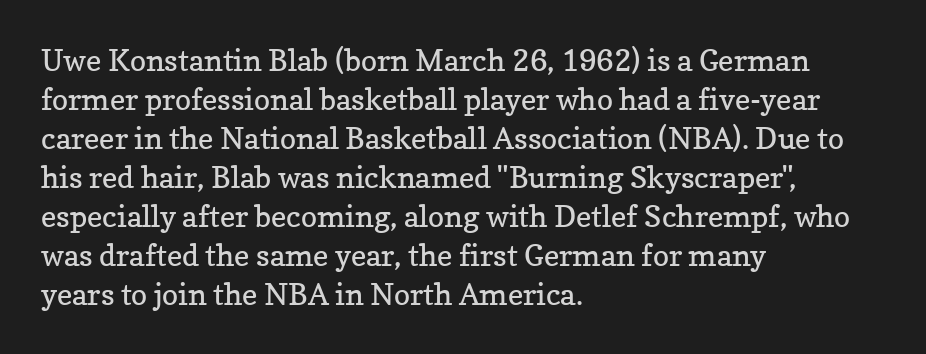
{"serif": "yes", "italic": "no", "bold": "no", "weight": "regular", "width": "normal", "stroke_contrast": "low", "x_height": "medium", "monospaced": "no", "underline": "no", "align": "left", "line_spacing": "normal", "line_spacing_ratio": 1.3, "letter_spacing": "normal", "letter_spacing_em": 0.0, "glyph_px": 30}
